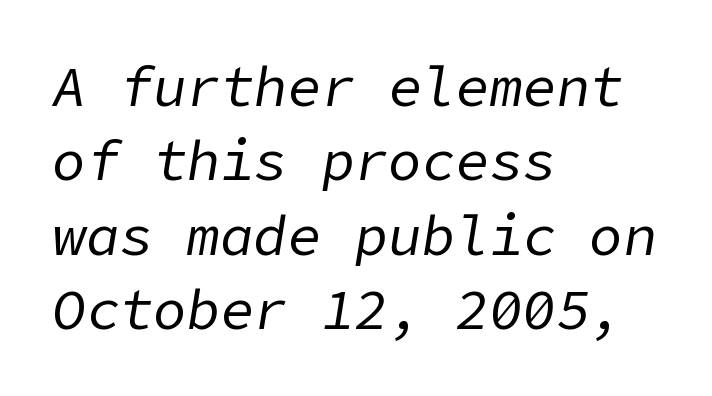
If you drew a ruler down the left edge, every line would touch it. A typesetter would call this leading conventional body-copy spacing. Beneath every word, the page is bare. Stem width sits at or under what a default text font uses.
